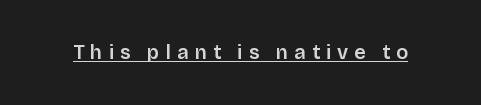
The image shows 20 px text type, upright; set unusually wide letter spacing (+0.3 em), underlined.
